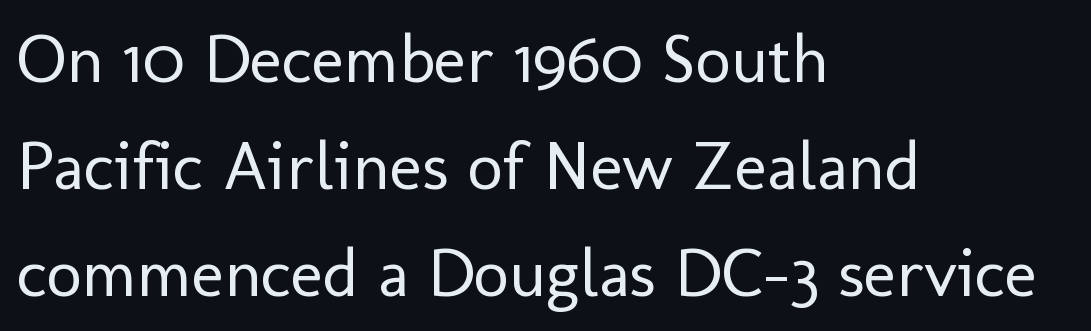
Q: Is the text bold? A: No.
Q: Is the text italic (slanted)? A: No, it is upright.
Q: Is the typeface a serif or a sans-serif typeface? A: Sans-serif.
Q: Is the text underlined? A: No.
Q: How is the paragraph aligned? A: Left-aligned.
Q: Is the spacing between letters normal or unusually wide? A: Normal.
Q: Is the spacing between lines tight, normal or loose? A: Normal.
Q: Width (condensed, normal, or wide)? A: Normal.
Q: Stroke contrast? A: Low.
Q: x-height? A: Medium.
Q: Monospaced? A: No.
